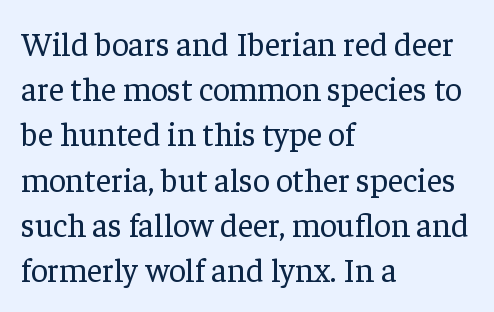
Q: Is the text bold? A: No.
Q: Is the text italic (slanted)? A: No, it is upright.
Q: Is the typeface a serif or a sans-serif typeface? A: Serif.
Q: Is the text underlined? A: No.
Q: How is the paragraph aligned? A: Left-aligned.
Q: Is the spacing between letters normal or unusually wide? A: Normal.
Q: Is the spacing between lines tight, normal or loose? A: Normal.
Q: Width (condensed, normal, or wide)? A: Normal.
Q: Stroke contrast? A: Low.
Q: x-height? A: Medium.
Q: Monospaced? A: No.
